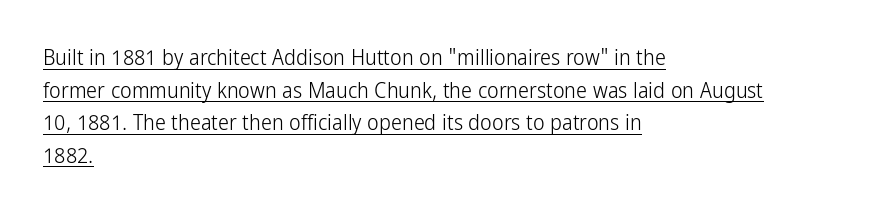
Q: Is the text bold? A: No.
Q: Is the text italic (slanted)? A: No, it is upright.
Q: Is the text underlined? A: Yes.
Q: How is the paragraph aligned? A: Left-aligned.
Q: Is the spacing between letters normal or unusually wide? A: Normal.
Q: Is the spacing between lines tight, normal or loose? A: Normal.
